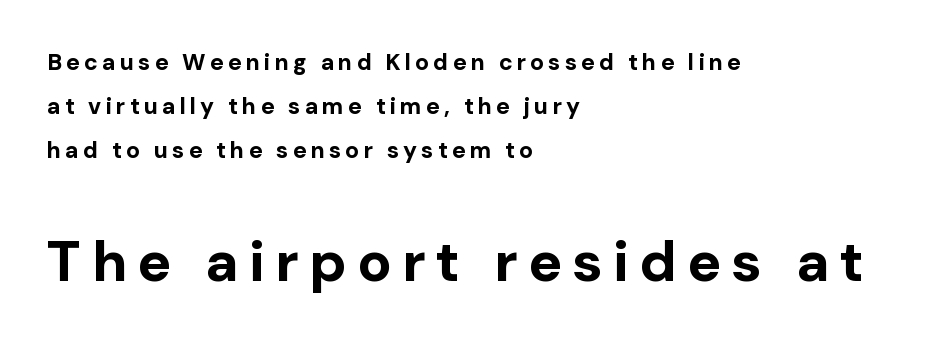
The passage shown begins with its smaller block and ends with its larger one. This is the regular roman posture of the typeface. You'd pick this weight for a headline — it's a proper bold. Horizontally, the lines are justified to the leading edge only. Unmarked baselines from the first word to the last.
